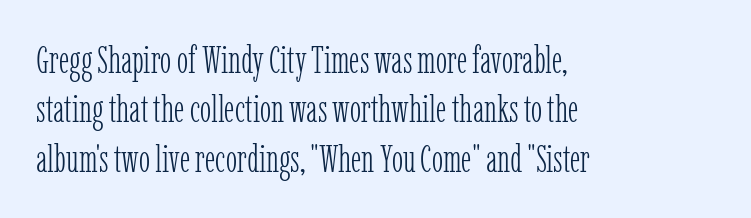
{"serif": "yes", "italic": "no", "bold": "no", "weight": "light", "width": "condensed", "stroke_contrast": "low", "x_height": "medium", "monospaced": "no", "underline": "no", "align": "left", "line_spacing": "normal", "line_spacing_ratio": 1.3, "letter_spacing": "normal", "letter_spacing_em": 0.0, "glyph_px": 38}
